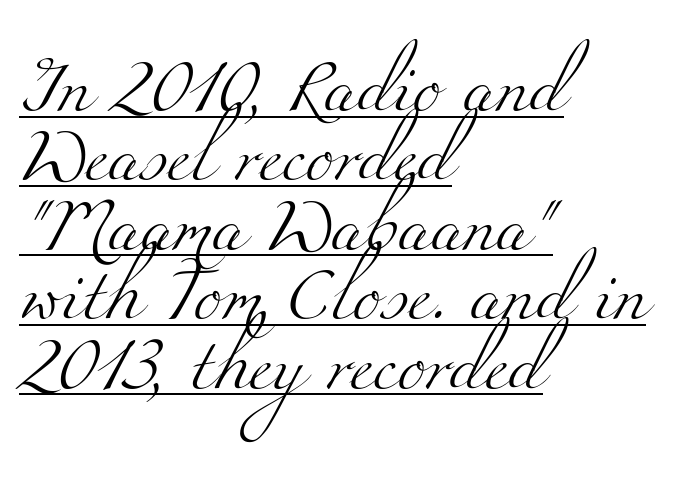
Q: Is the text bold? A: No.
Q: Is the text underlined? A: Yes.
Q: How is the paragraph aligned? A: Left-aligned.
Q: Is the spacing between letters normal or unusually wide? A: Normal.
Q: Is the spacing between lines tight, normal or loose? A: Normal.
Q: Width (condensed, normal, or wide)? A: Wide.
Q: Stroke contrast? A: Medium.
Q: x-height? A: Small.
Q: Monospaced? A: No.
